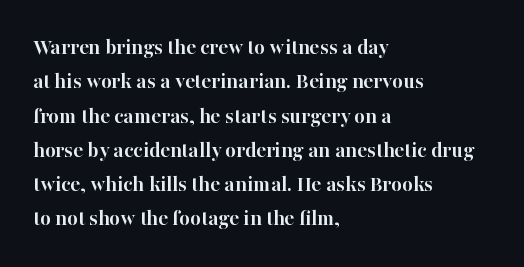
Q: Is the text bold? A: Yes.
Q: Is the text italic (slanted)? A: No, it is upright.
Q: Is the text underlined? A: No.
Q: How is the paragraph aligned? A: Left-aligned.
Q: Is the spacing between letters normal or unusually wide? A: Normal.
Q: Is the spacing between lines tight, normal or loose? A: Normal.
